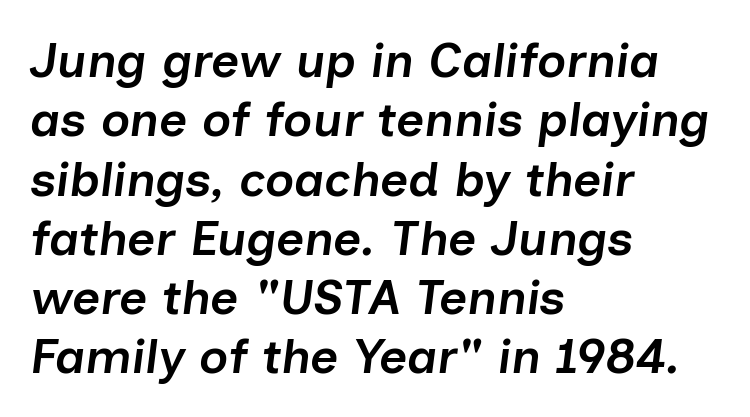
{"italic": "yes", "lean": "right", "slant_degrees": 7, "bold": "semi", "weight": "semibold", "width": "normal", "stroke_contrast": "low", "x_height": "medium", "monospaced": "no", "underline": "no", "align": "left", "line_spacing_ratio": 1.21, "letter_spacing": "normal", "letter_spacing_em": 0.0, "glyph_px": 49}
